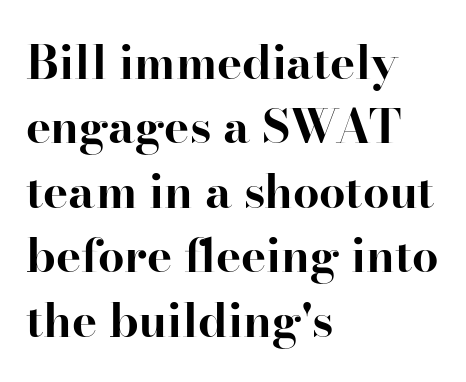
The image shows 47 px bold serif type, upright; set left-aligned, normal line spacing (1.37x), normal letter spacing, not underlined; high stroke contrast and a small x-height.
